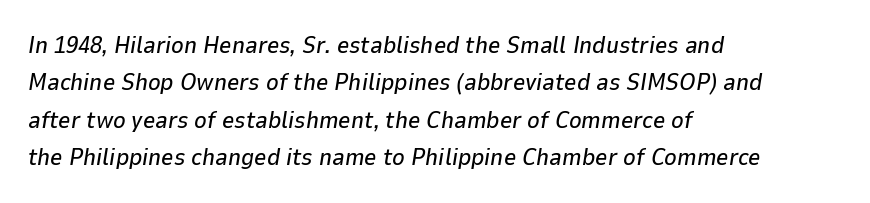
The image shows 24 px text type, italic (leaning right); set left-aligned, normal line spacing (1.56x), normal letter spacing, not underlined.
